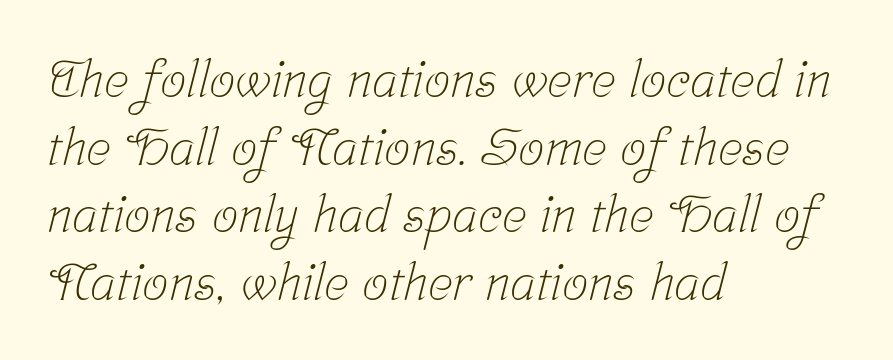
Q: Is the text bold? A: No.
Q: Is the typeface a serif or a sans-serif typeface? A: Serif.
Q: Is the text underlined? A: No.
Q: How is the paragraph aligned? A: Left-aligned.
Q: Is the spacing between letters normal or unusually wide? A: Normal.
Q: Is the spacing between lines tight, normal or loose? A: Normal.
Q: Width (condensed, normal, or wide)? A: Condensed.
Q: Stroke contrast? A: Low.
Q: x-height? A: Medium.
Q: Monospaced? A: No.
